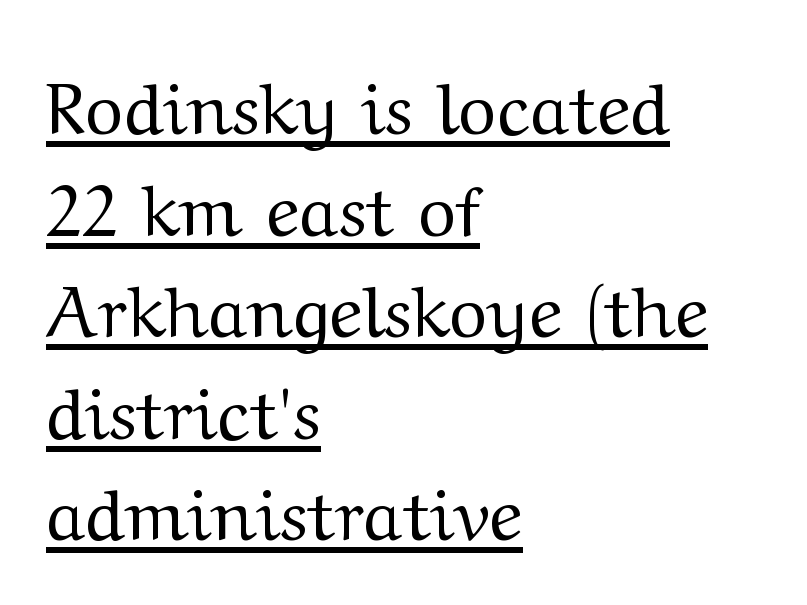
Q: Is the text bold? A: No.
Q: Is the text italic (slanted)? A: No, it is upright.
Q: Is the typeface a serif or a sans-serif typeface? A: Serif.
Q: Is the text underlined? A: Yes.
Q: How is the paragraph aligned? A: Left-aligned.
Q: Is the spacing between letters normal or unusually wide? A: Normal.
Q: Is the spacing between lines tight, normal or loose? A: Normal.
Q: Width (condensed, normal, or wide)? A: Wide.
Q: Stroke contrast? A: Medium.
Q: x-height? A: Medium.
Q: Monospaced? A: No.
